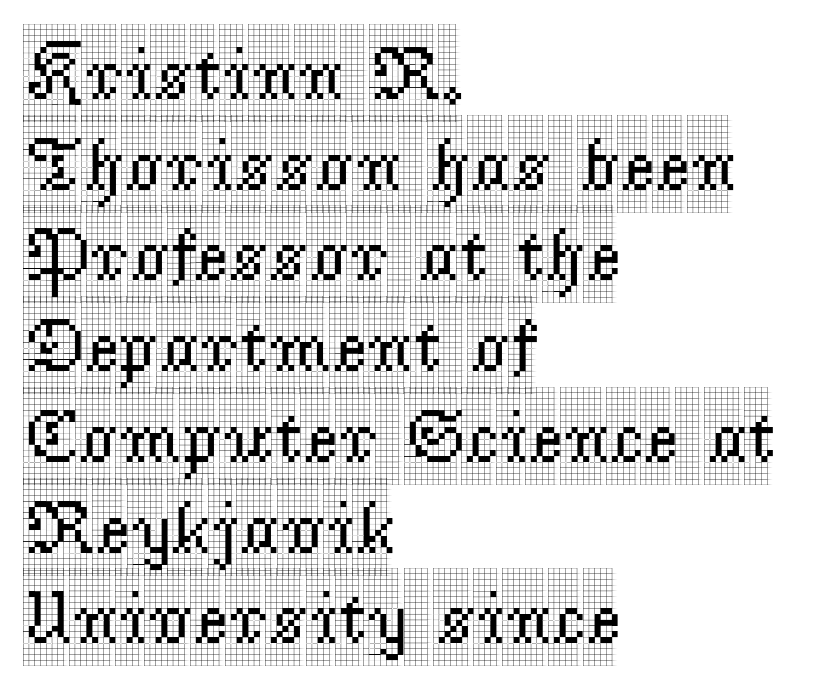
{"serif": "yes", "italic": "no", "width": "condensed", "x_height": "large", "monospaced": "no", "underline": "no", "align": "left", "line_spacing_ratio": 1.21, "letter_spacing": "normal", "letter_spacing_em": 0.0, "glyph_px": 75}
